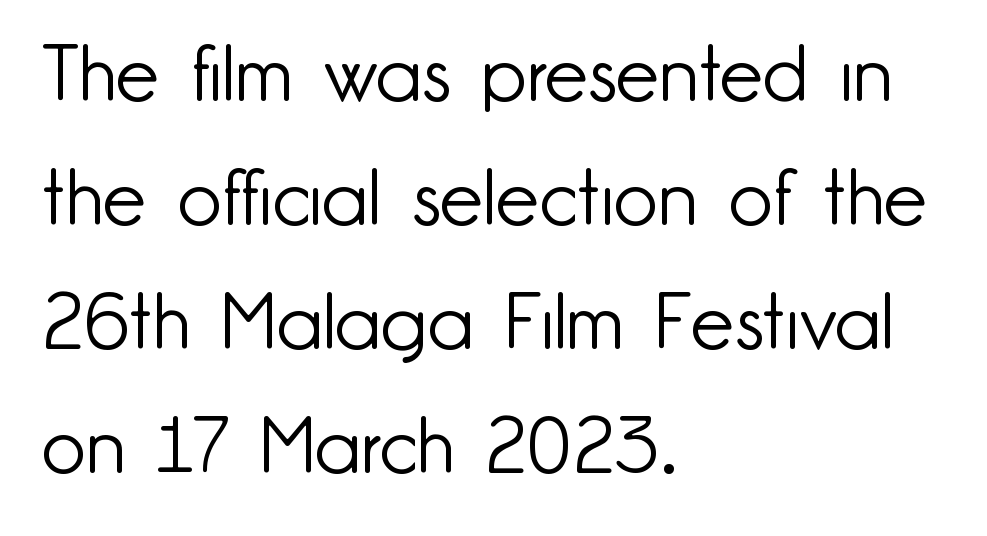
{"serif": "no", "italic": "no", "bold": "no", "weight": "light", "width": "normal", "stroke_contrast": "low", "x_height": "small", "monospaced": "no", "underline": "no", "align": "left", "line_spacing": "normal", "line_spacing_ratio": 1.59, "letter_spacing": "normal", "letter_spacing_em": 0.0, "glyph_px": 78}
